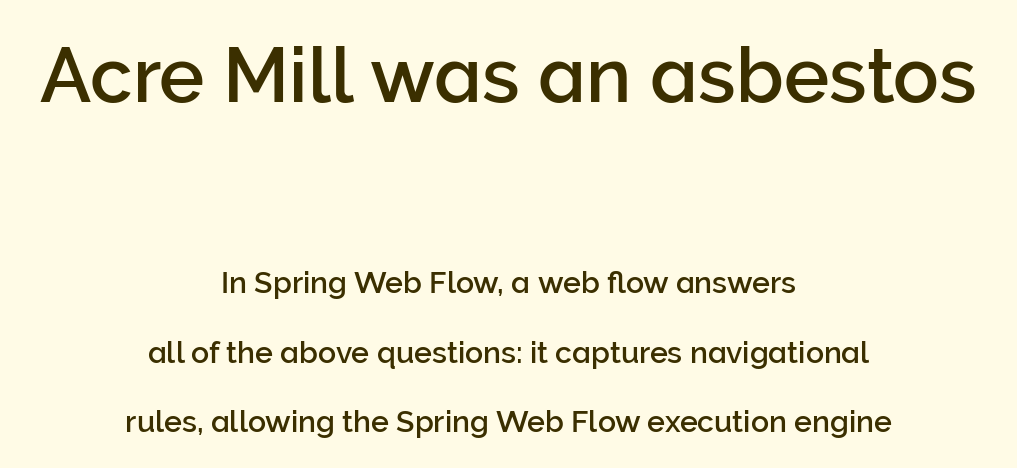
Honestly, the rows look like they've been pulled way apart. Any mark beneath the type? The region is blank. This layout puts the oversized block above and the modest block below. It's the straight-up-and-down kind of type. The setting favours the middle, as headings and verse often do.
